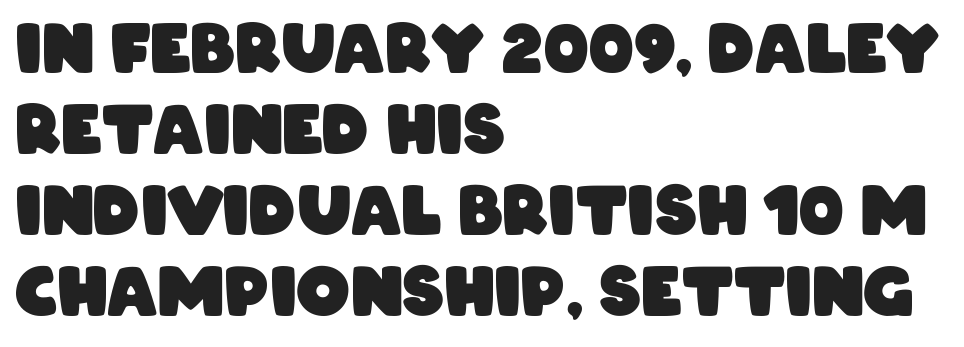
{"serif": "no", "bold": "yes", "weight": "heavy", "width": "condensed", "stroke_contrast": "low", "x_height": "large", "monospaced": "no", "underline": "no", "align": "left", "line_spacing_ratio": 1.21, "letter_spacing": "normal", "letter_spacing_em": 0.0, "glyph_px": 67}
